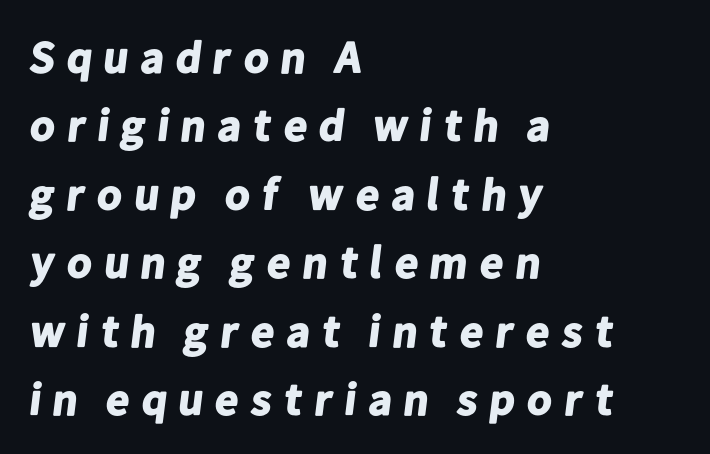
The image shows 45 px bold sans-serif type; set left-aligned, normal line spacing (1.52x), unusually wide letter spacing (+0.2 em), not underlined; low stroke contrast and a medium x-height.
